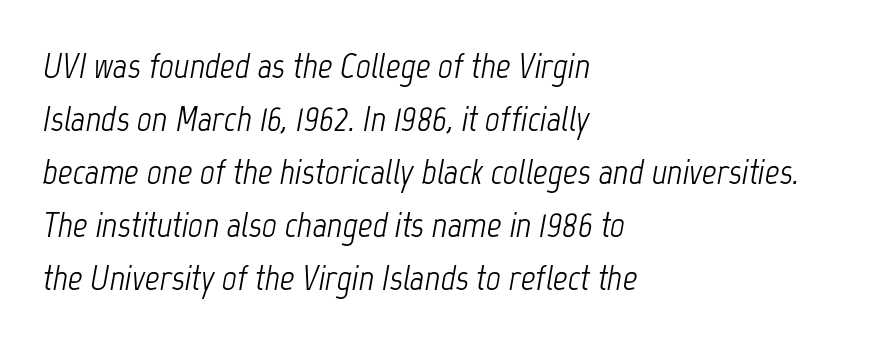
Q: Is the text bold? A: No.
Q: Is the text italic (slanted)? A: Yes, it leans right by about 12 degrees.
Q: Is the text underlined? A: No.
Q: How is the paragraph aligned? A: Left-aligned.
Q: Is the spacing between letters normal or unusually wide? A: Normal.
Q: Is the spacing between lines tight, normal or loose? A: Normal.
Q: Width (condensed, normal, or wide)? A: Condensed.
Q: Stroke contrast? A: Low.
Q: x-height? A: Medium.
Q: Monospaced? A: No.
